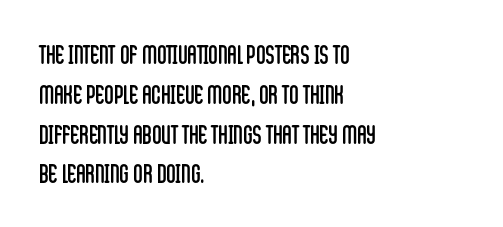
The image shows 26 px text type, upright; set left-aligned, normal line spacing (1.53x), normal letter spacing, not underlined.
